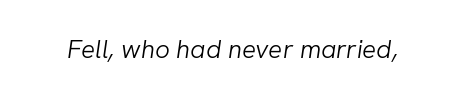
Q: Is the text bold? A: No.
Q: Is the text italic (slanted)? A: Yes, it leans right by about 8 degrees.
Q: Is the text underlined? A: No.
Q: Is the spacing between letters normal or unusually wide? A: Normal.
